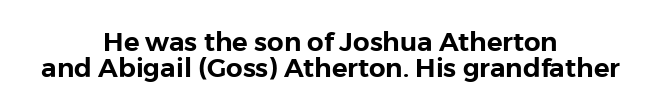
{"italic": "no", "underline": "no", "align": "center", "line_spacing": "tight", "line_spacing_ratio": 0.99, "letter_spacing": "normal", "letter_spacing_em": 0.0, "glyph_px": 26}
